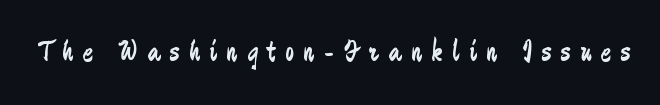
A typesetter would call this heavily tracked-out type. The passage shown is typed in a proportional face where columns would drift. Honestly, there is no underline to notice here at all. The font sits on the lighter half of the weight spectrum, regular included.
